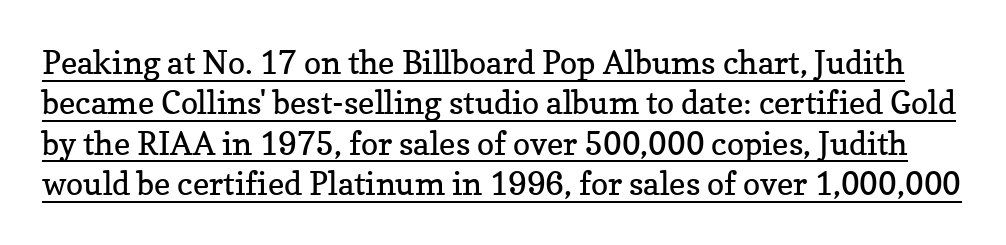
Q: Is the text bold? A: No.
Q: Is the text italic (slanted)? A: No, it is upright.
Q: Is the typeface a serif or a sans-serif typeface? A: Serif.
Q: Is the text underlined? A: Yes.
Q: Is the spacing between letters normal or unusually wide? A: Normal.
Q: Is the spacing between lines tight, normal or loose? A: Normal.
Q: Width (condensed, normal, or wide)? A: Normal.
Q: Stroke contrast? A: Low.
Q: x-height? A: Medium.
Q: Monospaced? A: No.
